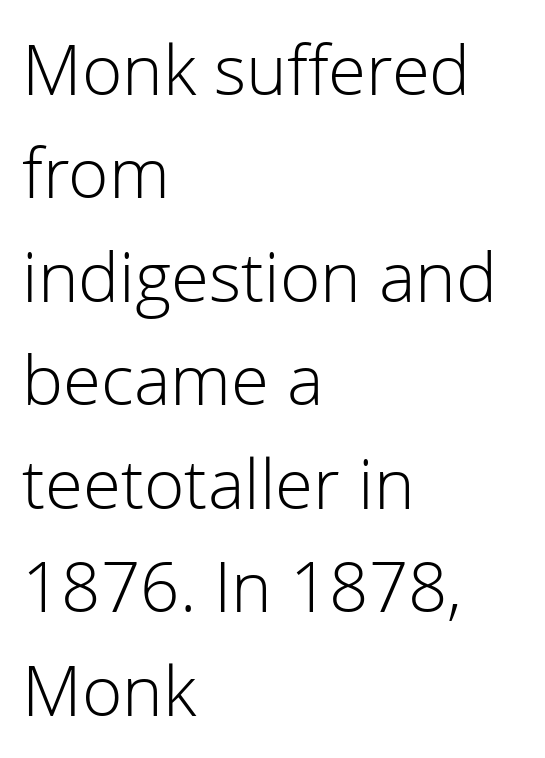
Q: Is the text bold? A: No.
Q: Is the text italic (slanted)? A: No, it is upright.
Q: Is the typeface a serif or a sans-serif typeface? A: Sans-serif.
Q: Is the text underlined? A: No.
Q: How is the paragraph aligned? A: Left-aligned.
Q: Is the spacing between letters normal or unusually wide? A: Normal.
Q: Is the spacing between lines tight, normal or loose? A: Normal.
Q: Width (condensed, normal, or wide)? A: Normal.
Q: Stroke contrast? A: Low.
Q: x-height? A: Medium.
Q: Monospaced? A: No.
